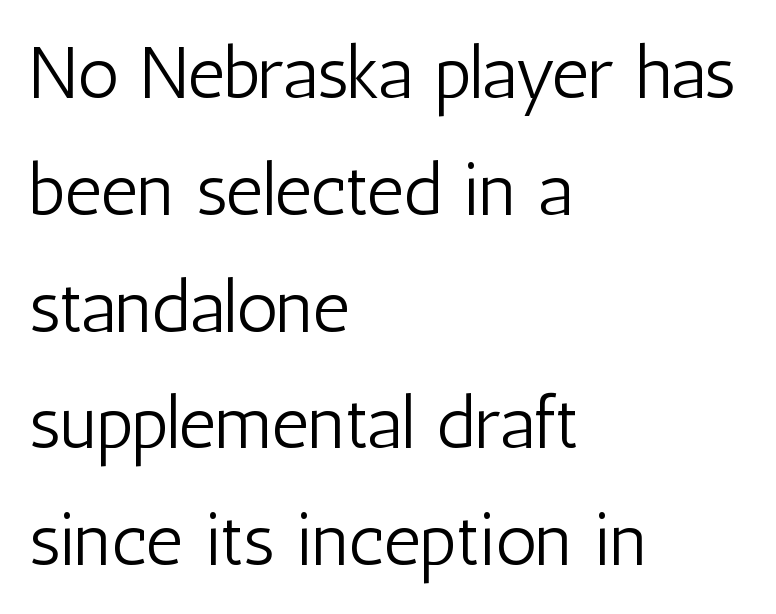
Regular leading. The rendering uses natural spacing where letterforms have individual widths. The string is rendered with underlining switched off. The face used here is rendered with its standard letterfit. The face used here is a sans, in the tradition of grotesques and geometrics.
